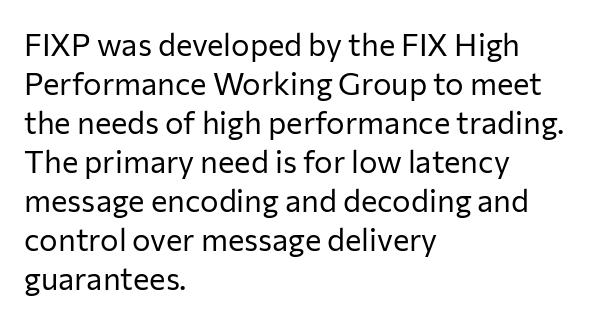
Line beginnings align vertically; line endings do not. The letters look calm and open, with moderate or lighter stems. Words appear dense and cohesive because spacing is normal. The typeface chosen for these lines omits serifs. The specimen omits any rule beneath the text block's lines. The leading is moderate, giving the passage an even texture.
